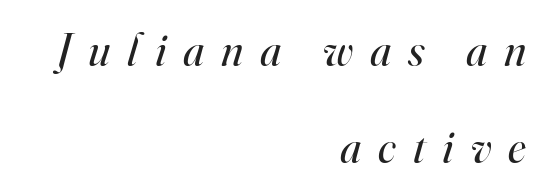
The image shows 46 px regular-weight serif type, italic (leaning right); set right-aligned, loose line spacing (2.1x), unusually wide letter spacing (+0.37 em), not underlined; high stroke contrast and a small x-height.
